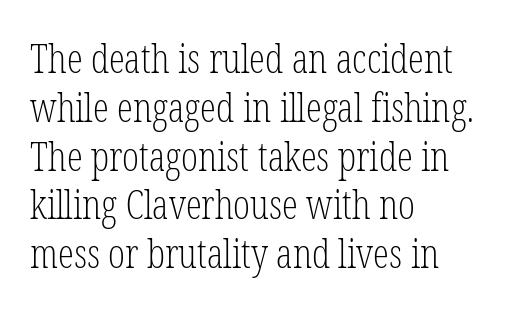
Q: Is the text bold? A: No.
Q: Is the text italic (slanted)? A: No, it is upright.
Q: Is the typeface a serif or a sans-serif typeface? A: Serif.
Q: Is the text underlined? A: No.
Q: How is the paragraph aligned? A: Left-aligned.
Q: Is the spacing between letters normal or unusually wide? A: Normal.
Q: Width (condensed, normal, or wide)? A: Condensed.
Q: Stroke contrast? A: Low.
Q: x-height? A: Medium.
Q: Monospaced? A: No.
